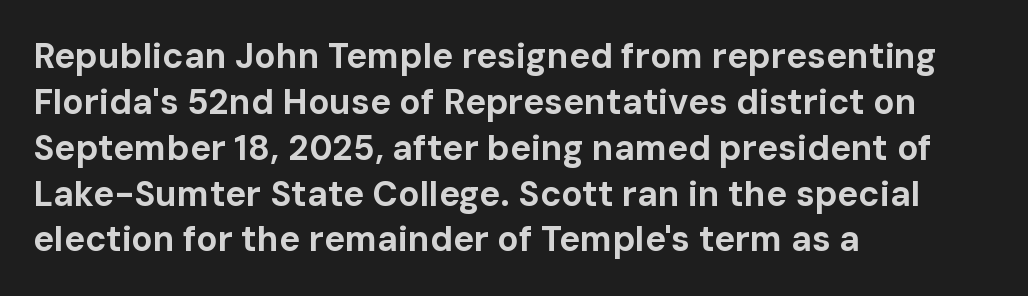
Q: Is the text bold? A: Yes.
Q: Is the text italic (slanted)? A: No, it is upright.
Q: Is the typeface a serif or a sans-serif typeface? A: Sans-serif.
Q: Is the text underlined? A: No.
Q: How is the paragraph aligned? A: Left-aligned.
Q: Is the spacing between letters normal or unusually wide? A: Normal.
Q: Is the spacing between lines tight, normal or loose? A: Normal.
Q: Width (condensed, normal, or wide)? A: Normal.
Q: Stroke contrast? A: Low.
Q: x-height? A: Medium.
Q: Monospaced? A: No.
